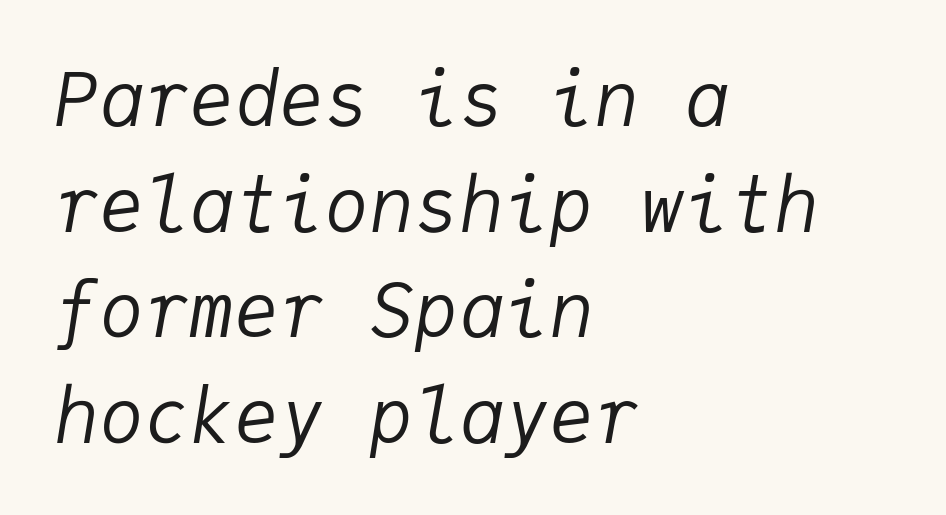
The image shows 75 px regular-weight type, italic (leaning right), monospaced; set left-aligned, normal line spacing (1.41x), normal letter spacing, not underlined; low stroke contrast and a medium x-height.
